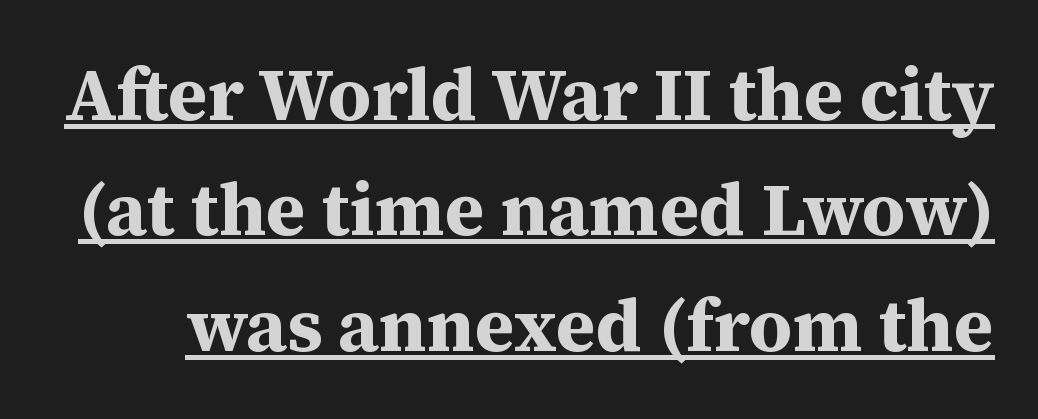
The image shows 74 px bold serif type, upright; set normal line spacing (1.56x), normal letter spacing, underlined; medium stroke contrast and a medium x-height.
